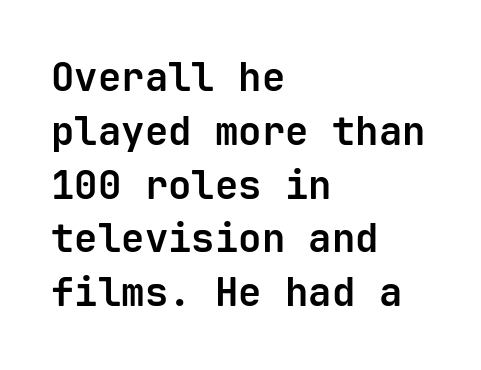
The image shows 39 px bold sans-serif type, upright, monospaced; set left-aligned, normal line spacing (1.38x), normal letter spacing, not underlined; low stroke contrast and a medium x-height.
